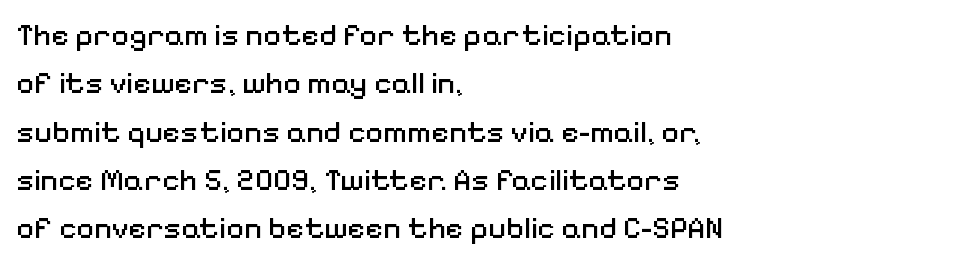
Here the designer chose a conventional face with non-uniform glyph widths. Plain, unruled lines of type. Stroke mass is kept to a normal reading level or below. Posture: straight, roman, zero tilt.
